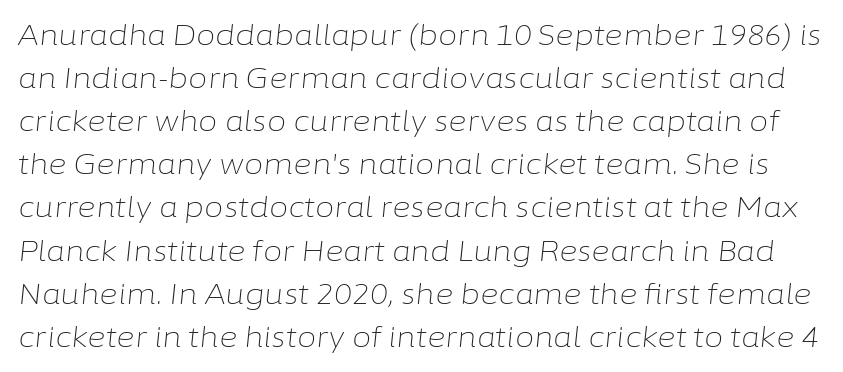
{"italic": "yes", "lean": "right", "slant_degrees": 6, "bold": "no", "weight": "light", "width": "normal", "stroke_contrast": "low", "x_height": "medium", "monospaced": "no", "underline": "no", "line_spacing": "normal", "line_spacing_ratio": 1.54, "letter_spacing": "normal", "letter_spacing_em": 0.0, "glyph_px": 28}
